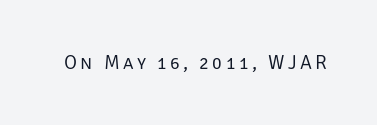
Q: Is the text bold? A: No.
Q: Is the text italic (slanted)? A: No, it is upright.
Q: Is the text underlined? A: No.
